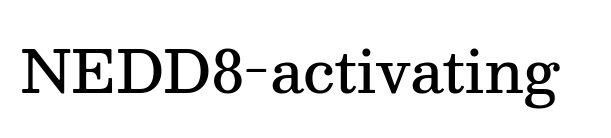
The image shows 58 px semibold serif type, upright; set normal letter spacing, not underlined; medium stroke contrast and a medium x-height.
